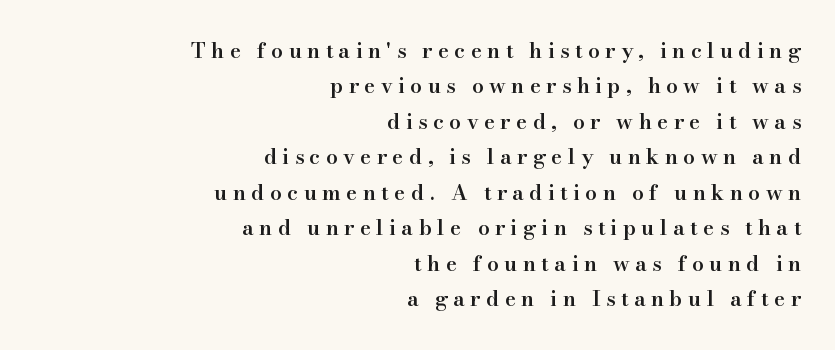
Q: Is the text bold? A: Semi-bold.
Q: Is the text italic (slanted)? A: No, it is upright.
Q: Is the text underlined? A: No.
Q: How is the paragraph aligned? A: Right-aligned.
Q: Is the spacing between letters normal or unusually wide? A: Unusually wide.
Q: Is the spacing between lines tight, normal or loose? A: Normal.
